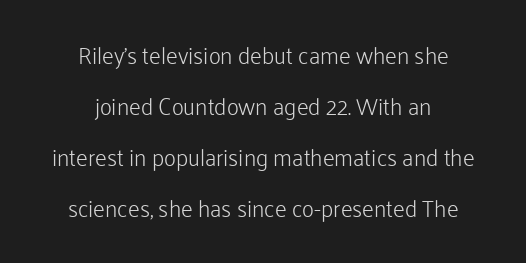
The image shows 23 px text type, upright; set centered, loose line spacing (2.22x), normal letter spacing, not underlined.
